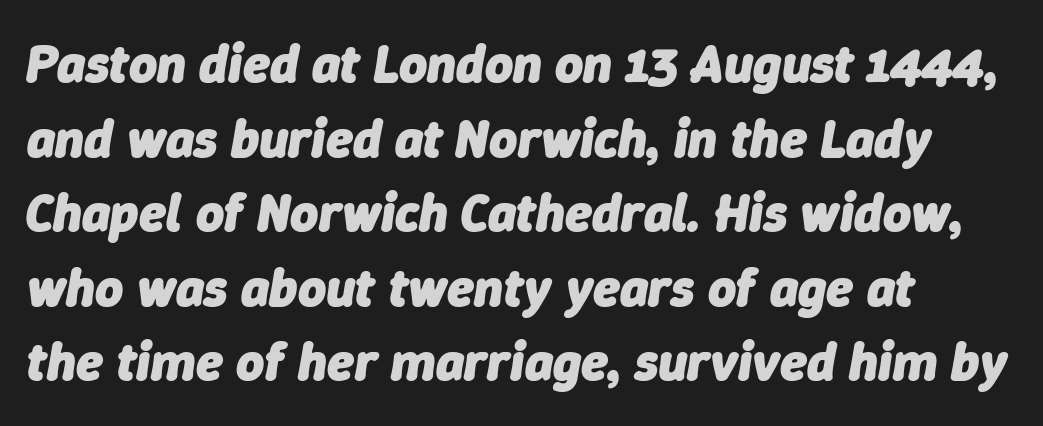
Q: Is the text bold? A: Yes.
Q: Is the text italic (slanted)? A: Yes, it leans right by about 9 degrees.
Q: Is the text underlined? A: No.
Q: How is the paragraph aligned? A: Left-aligned.
Q: Is the spacing between letters normal or unusually wide? A: Normal.
Q: Is the spacing between lines tight, normal or loose? A: Normal.
Q: Width (condensed, normal, or wide)? A: Normal.
Q: Stroke contrast? A: Low.
Q: x-height? A: Medium.
Q: Monospaced? A: No.
